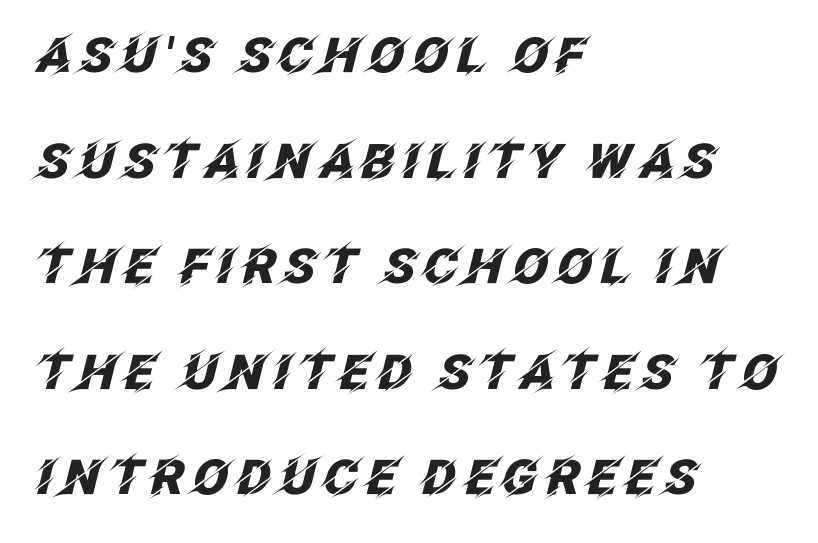
Q: Is the text bold? A: Yes.
Q: Is the text italic (slanted)? A: Yes, it leans right by about 12 degrees.
Q: Is the text underlined? A: No.
Q: How is the paragraph aligned? A: Left-aligned.
Q: Is the spacing between lines tight, normal or loose? A: Loose.
Q: Width (condensed, normal, or wide)? A: Normal.
Q: Stroke contrast? A: Low.
Q: x-height? A: Large.
Q: Monospaced? A: No.
